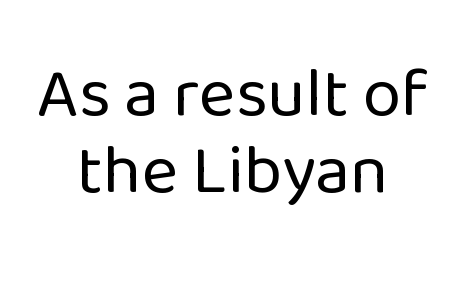
Q: Is the text bold? A: No.
Q: Is the text italic (slanted)? A: No, it is upright.
Q: Is the typeface a serif or a sans-serif typeface? A: Sans-serif.
Q: Is the text underlined? A: No.
Q: How is the paragraph aligned? A: Centered.
Q: Is the spacing between letters normal or unusually wide? A: Normal.
Q: Is the spacing between lines tight, normal or loose? A: Tight.
Q: Width (condensed, normal, or wide)? A: Normal.
Q: Stroke contrast? A: Low.
Q: x-height? A: Medium.
Q: Monospaced? A: No.
